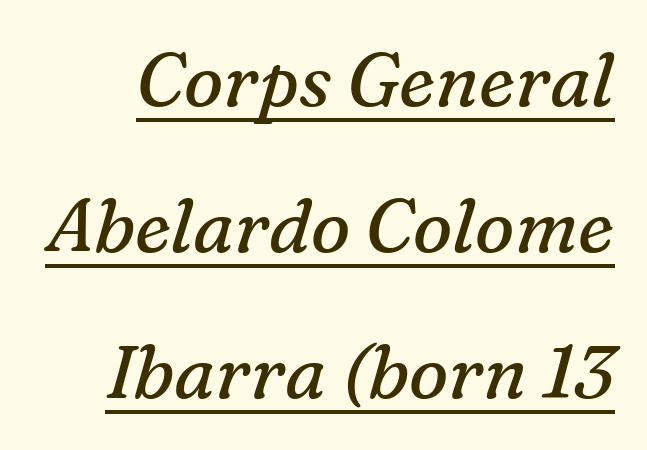
Q: Is the text bold? A: No.
Q: Is the text italic (slanted)? A: Yes, it leans right by about 16 degrees.
Q: Is the typeface a serif or a sans-serif typeface? A: Serif.
Q: Is the text underlined? A: Yes.
Q: Is the spacing between letters normal or unusually wide? A: Normal.
Q: Is the spacing between lines tight, normal or loose? A: Loose.
Q: Width (condensed, normal, or wide)? A: Normal.
Q: Stroke contrast? A: Medium.
Q: x-height? A: Medium.
Q: Monospaced? A: No.
